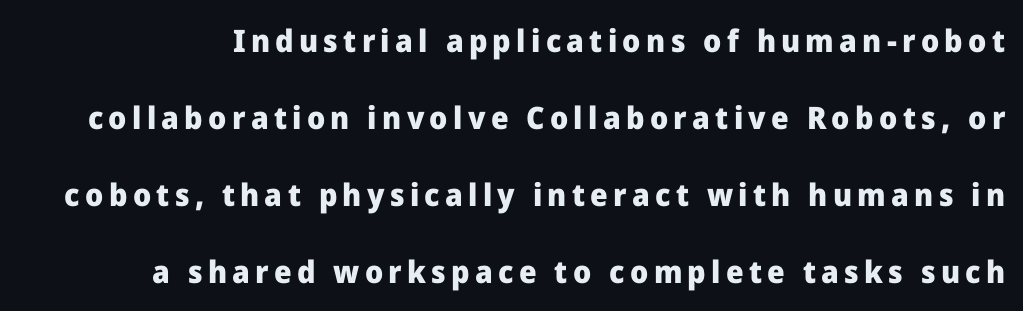
Italic: no, the glyphs are upright roman. Note the varied advance widths — an 'i' is clearly narrower than an 'm'. The block of text is sparse from top to bottom, with ample space between rows. Regarding serifs, this sample does without them. I'd describe the lettering as bold — thick and assertive.
